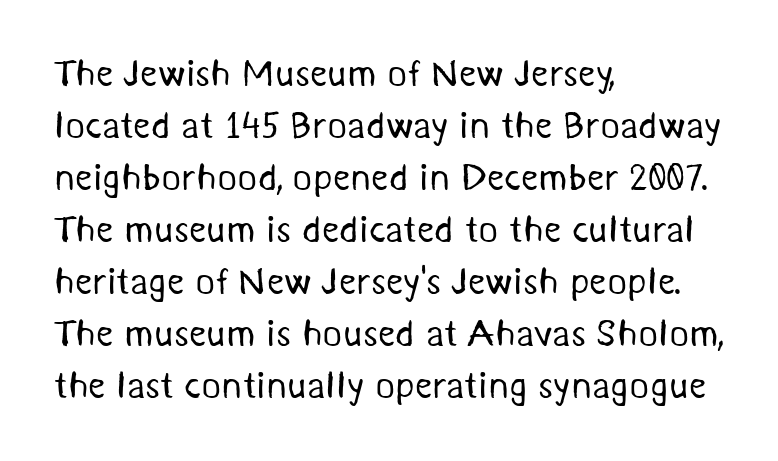
Looks like regular typesetting: each glyph gets only the width it needs. Typeset ragged right — the left edge is the straight one. Has an underline been added? It has not. What kind of face is this? One without serifs — a sans. Reading down the column, the eye jumps a familiar distance to each next line. How are the letters spaced? Ordinarily, with no added tracking.
